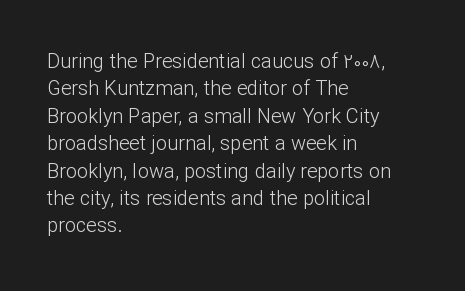
{"italic": "no", "bold": "no", "underline": "no", "align": "left", "line_spacing": "normal", "line_spacing_ratio": 1.37, "letter_spacing": "normal", "letter_spacing_em": 0.0, "glyph_px": 20}
